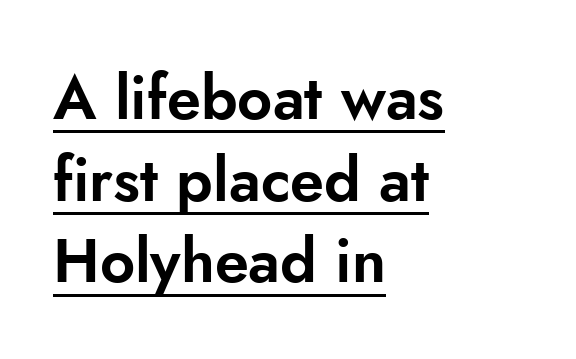
{"serif": "no", "italic": "no", "width": "normal", "stroke_contrast": "low", "x_height": "small", "monospaced": "no", "underline": "yes", "align": "left", "line_spacing": "normal", "line_spacing_ratio": 1.34, "letter_spacing": "normal", "letter_spacing_em": 0.0, "glyph_px": 61}
